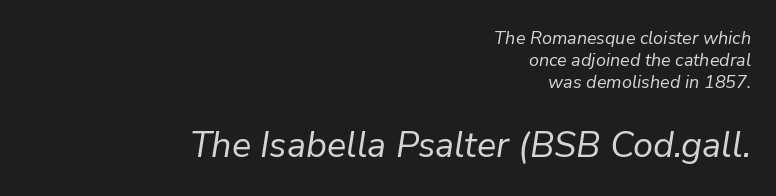
Q: Is the text bold? A: No.
Q: Is the text italic (slanted)? A: Yes, it leans right by about 9 degrees.
Q: Is the text underlined? A: No.
Q: How is the paragraph aligned? A: Right-aligned.
Q: Is the spacing between letters normal or unusually wide? A: Normal.
Q: Which block of text is set in a larger size, the first (top) or the second (bottom)? A: The second (bottom) one.
Q: Width (condensed, normal, or wide)? A: Normal.
Q: Stroke contrast? A: Low.
Q: x-height? A: Medium.
Q: Monospaced? A: No.
